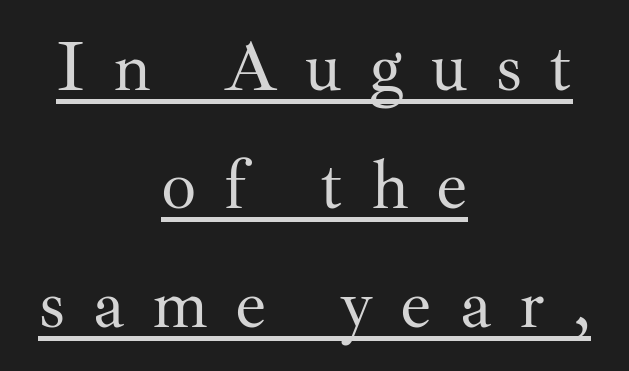
Does extra space separate the letters? Yes, quite a lot of it. Does the type have serifs? Yes, each stem ends in a small foot. Notice how the passage keeps no hard edge, just a central spine. You could not count columns in this text — the font is proportionally spaced. The typesetter has applied underlining to the passage shown. Evenly set lines give the paragraph a standard silhouette.
